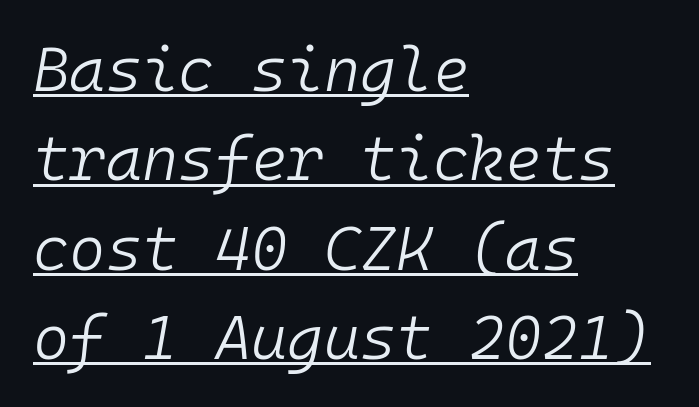
The image shows 62 px light type, italic (leaning right), monospaced; set left-aligned, normal line spacing (1.44x), normal letter spacing, underlined; low stroke contrast and a medium x-height.
